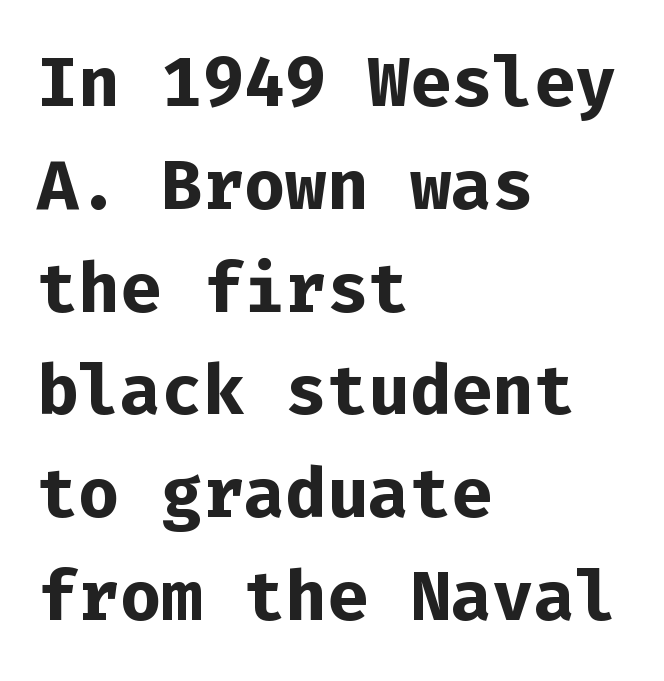
{"serif": "no", "italic": "no", "bold": "yes", "weight": "bold", "width": "normal", "stroke_contrast": "low", "x_height": "medium", "monospaced": "yes", "underline": "no", "align": "left", "line_spacing": "normal", "line_spacing_ratio": 1.49, "letter_spacing": "normal", "letter_spacing_em": 0.0, "glyph_px": 69}
